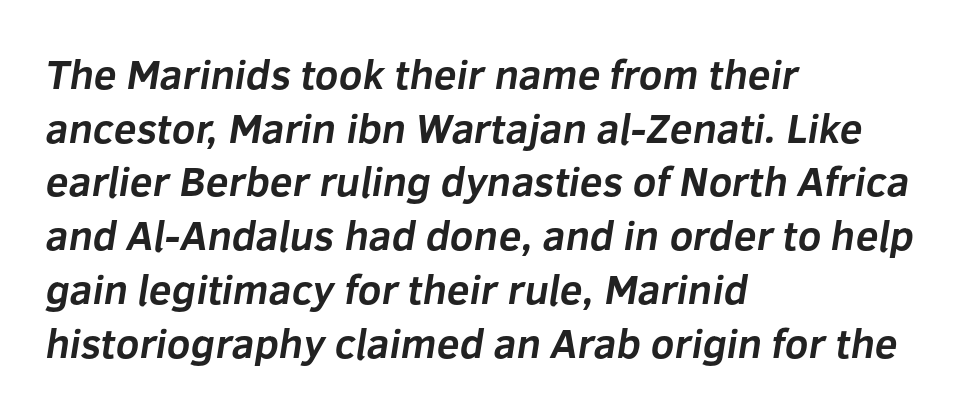
Q: Is the text bold? A: Yes.
Q: Is the typeface a serif or a sans-serif typeface? A: Sans-serif.
Q: Is the text underlined? A: No.
Q: How is the paragraph aligned? A: Left-aligned.
Q: Is the spacing between letters normal or unusually wide? A: Normal.
Q: Is the spacing between lines tight, normal or loose? A: Normal.
Q: Width (condensed, normal, or wide)? A: Normal.
Q: Stroke contrast? A: Low.
Q: x-height? A: Medium.
Q: Monospaced? A: No.
